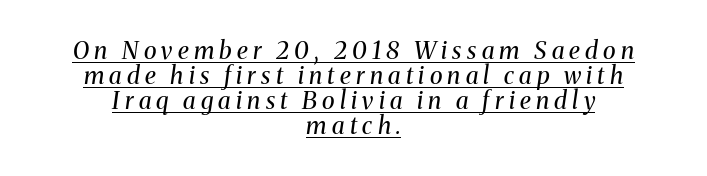
Underline: present. Weight class: somewhere from thin through regular. Is there much room between lines? No — they nearly touch. An italicized treatment has been applied to the whole sample.
